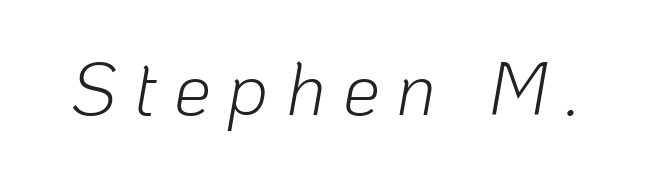
Q: Is the text bold? A: No.
Q: Is the text italic (slanted)? A: Yes, it leans right by about 10 degrees.
Q: Is the text underlined? A: No.
Q: Is the spacing between letters normal or unusually wide? A: Unusually wide.
Q: Width (condensed, normal, or wide)? A: Normal.
Q: Stroke contrast? A: Low.
Q: x-height? A: Medium.
Q: Monospaced? A: No.
